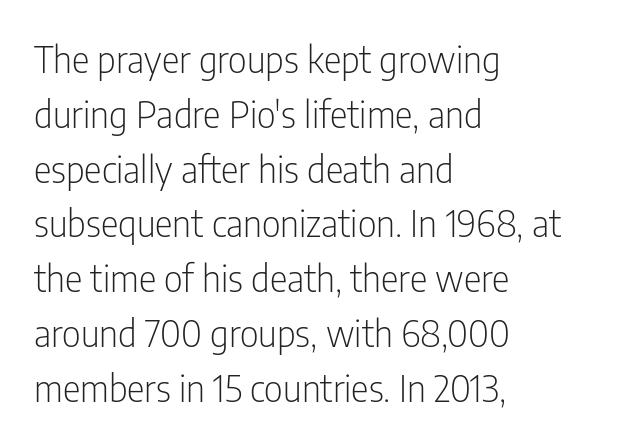
The image shows 37 px light, condensed sans-serif type, upright; set left-aligned, normal line spacing (1.48x), normal letter spacing, not underlined; low stroke contrast and a medium x-height.
